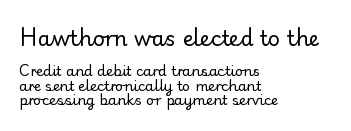
The image shows 21 px text type, upright; set left-aligned, tight line spacing (1.05x), normal letter spacing, not underlined; the first (top) block is 1.5x larger.
